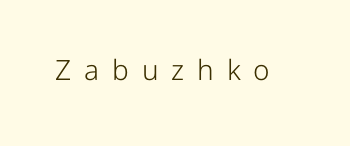
The image shows 28 px light sans-serif type, upright; set unusually wide letter spacing (+0.46 em), not underlined; low stroke contrast and a medium x-height.
